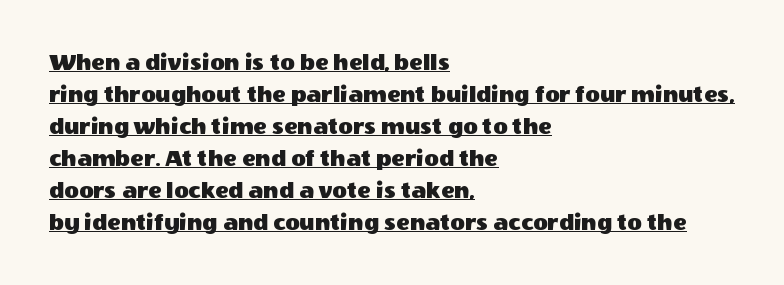
{"italic": "no", "underline": "yes", "align": "left", "line_spacing": "normal", "line_spacing_ratio": 1.28, "letter_spacing": "normal", "letter_spacing_em": 0.0, "glyph_px": 25}
